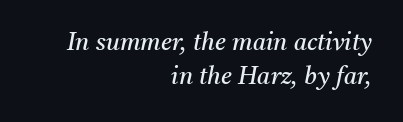
{"italic": "yes", "lean": "right", "slant_degrees": 11, "bold": "no", "underline": "no", "align": "right", "line_spacing": "normal", "line_spacing_ratio": 1.42, "letter_spacing": "normal", "letter_spacing_em": 0.0, "glyph_px": 24}
